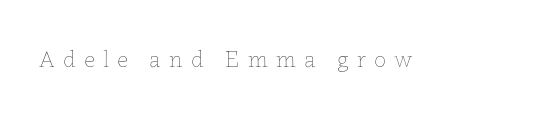
The letters stand upright; this is a roman face. The strokes carry an ordinary text weight at most. The area under the type is left untouched. Is the letter spacing exaggerated? Yes — the characters are pushed far apart.
